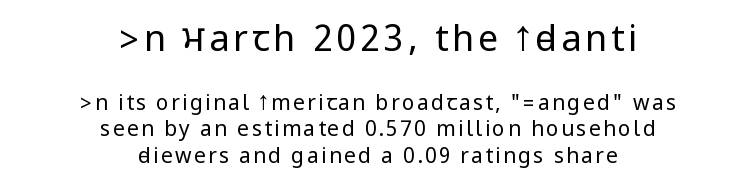
Q: Is the text bold? A: No.
Q: Is the text italic (slanted)? A: No, it is upright.
Q: Is the typeface a serif or a sans-serif typeface? A: Sans-serif.
Q: Is the text underlined? A: No.
Q: How is the paragraph aligned? A: Centered.
Q: Which block of text is set in a larger size, the first (top) or the second (bottom)? A: The first (top) one.
Q: Width (condensed, normal, or wide)? A: Condensed.
Q: Stroke contrast? A: Low.
